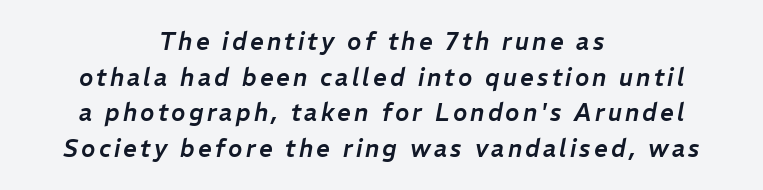
{"italic": "yes", "lean": "right", "slant_degrees": 11, "underline": "no", "align": "center", "line_spacing": "normal", "line_spacing_ratio": 1.48, "glyph_px": 24}
